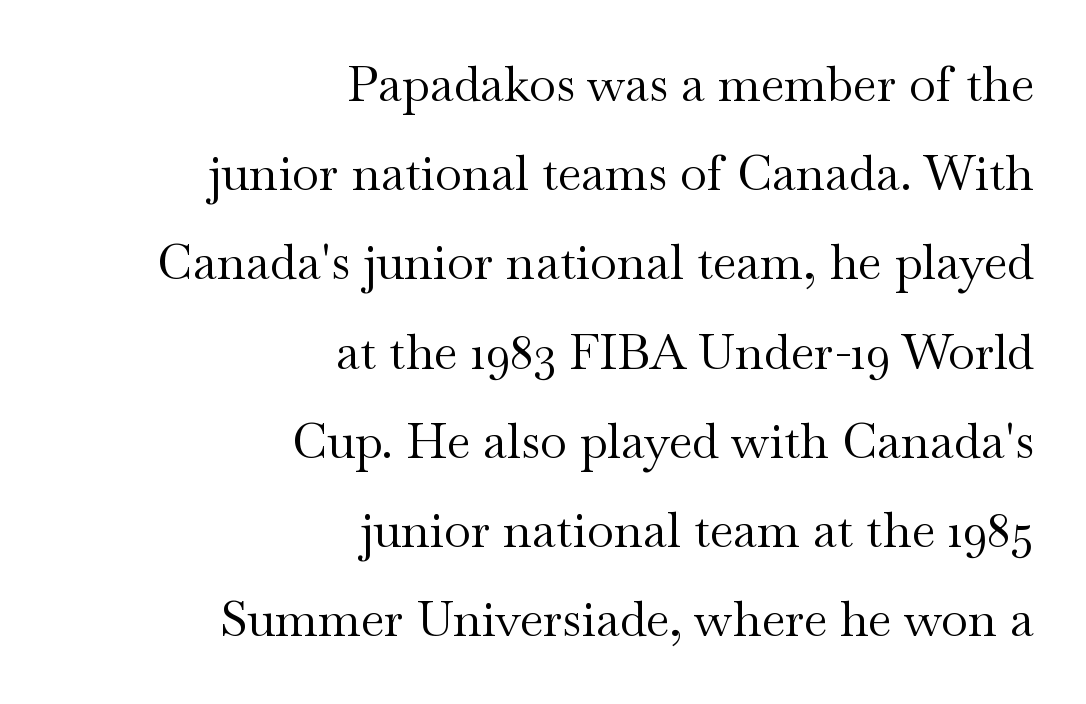
{"serif": "yes", "italic": "no", "bold": "no", "weight": "regular", "width": "wide", "stroke_contrast": "medium", "x_height": "small", "monospaced": "no", "underline": "no", "align": "right", "line_spacing_ratio": 1.82, "letter_spacing": "normal", "letter_spacing_em": 0.0, "glyph_px": 49}
